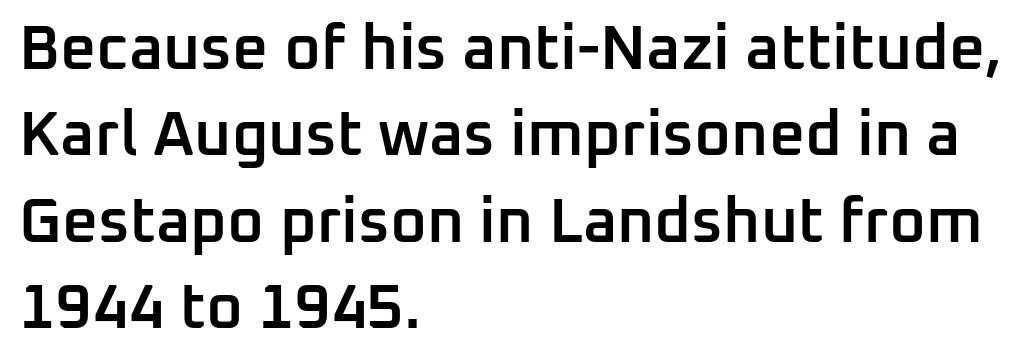
{"serif": "no", "italic": "no", "bold": "semi", "weight": "semibold", "width": "normal", "stroke_contrast": "low", "x_height": "medium", "monospaced": "no", "underline": "no", "align": "left", "line_spacing": "normal", "line_spacing_ratio": 1.37, "letter_spacing": "normal", "letter_spacing_em": 0.0, "glyph_px": 63}
